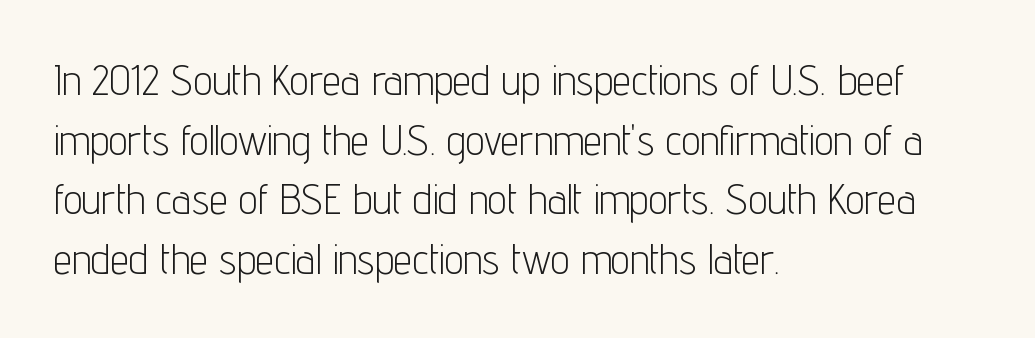
{"serif": "no", "italic": "no", "bold": "no", "weight": "light", "width": "condensed", "stroke_contrast": "low", "x_height": "medium", "monospaced": "no", "underline": "no", "align": "left", "line_spacing": "normal", "line_spacing_ratio": 1.42, "letter_spacing": "normal", "letter_spacing_em": 0.0, "glyph_px": 42}
